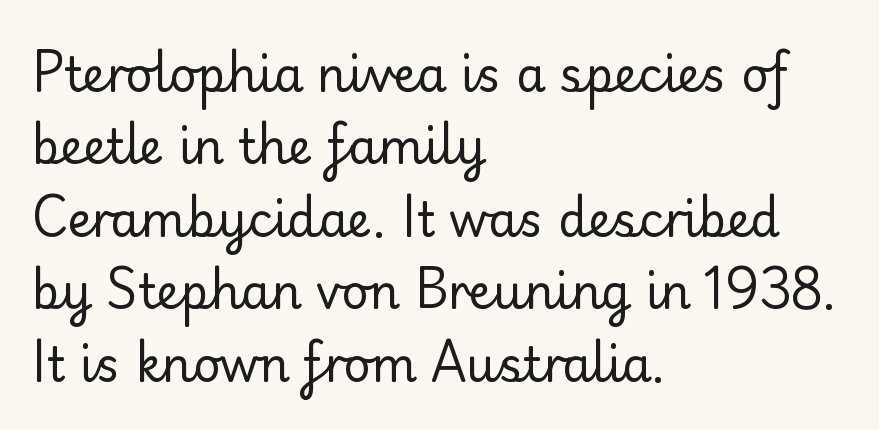
Q: Is the text bold? A: No.
Q: Is the text italic (slanted)? A: No, it is upright.
Q: Is the typeface a serif or a sans-serif typeface? A: Sans-serif.
Q: Is the text underlined? A: No.
Q: How is the paragraph aligned? A: Left-aligned.
Q: Is the spacing between letters normal or unusually wide? A: Normal.
Q: Is the spacing between lines tight, normal or loose? A: Normal.
Q: Width (condensed, normal, or wide)? A: Normal.
Q: Stroke contrast? A: Low.
Q: x-height? A: Small.
Q: Monospaced? A: No.
